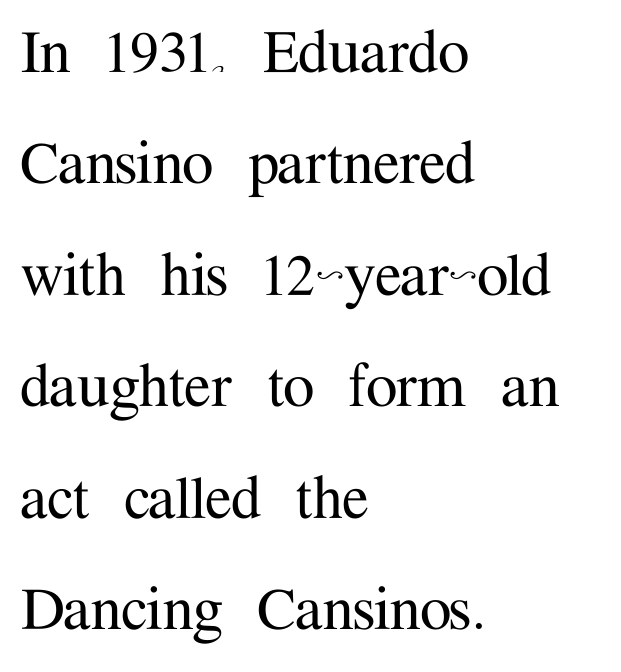
The image shows 71 px serif type, upright; set left-aligned, normal line spacing (1.57x), normal letter spacing, not underlined; medium stroke contrast and a medium x-height.
